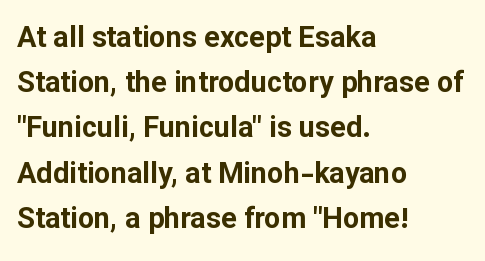
The letters advance in unequal steps, a hallmark of proportional type. The face used here has the dense, thick strokes of a bold. A normal amount of white space separates one row of letters from the next. No italicization has been applied; the sample stays upright. A typesetter would call this zero additional tracking. The gap between lines stays unmarked.
